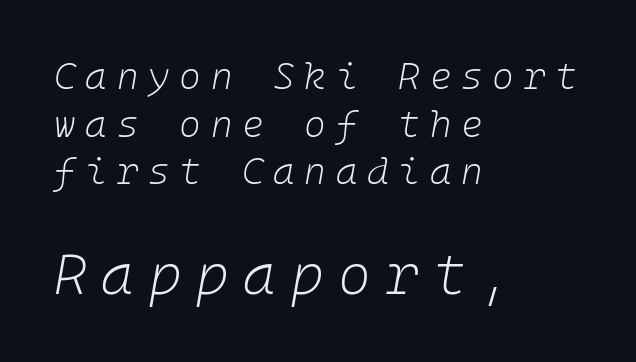
The image shows 56 px light type, italic (leaning right); set left-aligned, normal line spacing (1.29x), unusually wide letter spacing (+0.26 em), not underlined; the second (bottom) block is 1.51x larger; low stroke contrast and a medium x-height.
